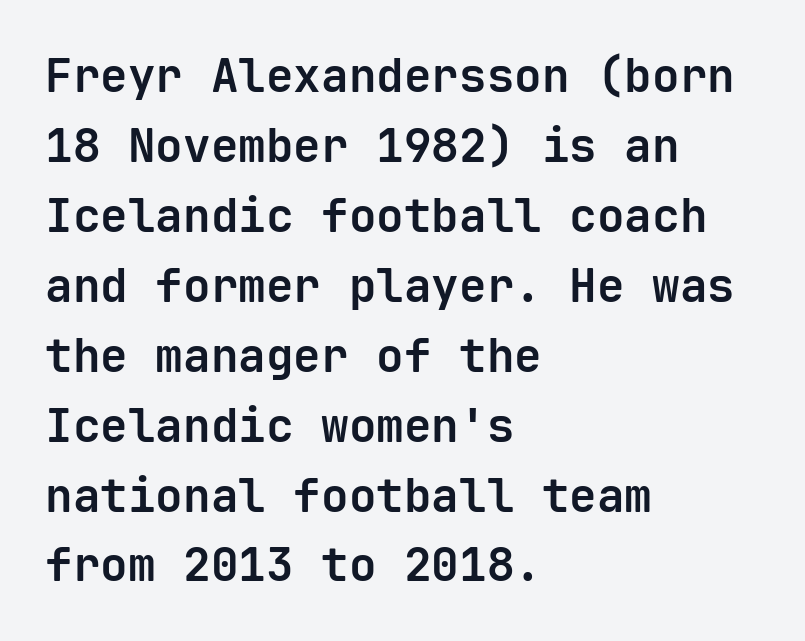
Q: Is the text bold? A: Yes.
Q: Is the text italic (slanted)? A: No, it is upright.
Q: Is the typeface a serif or a sans-serif typeface? A: Sans-serif.
Q: Is the text underlined? A: No.
Q: How is the paragraph aligned? A: Left-aligned.
Q: Is the spacing between letters normal or unusually wide? A: Normal.
Q: Is the spacing between lines tight, normal or loose? A: Normal.
Q: Width (condensed, normal, or wide)? A: Normal.
Q: Stroke contrast? A: Low.
Q: x-height? A: Medium.
Q: Monospaced? A: Yes.
